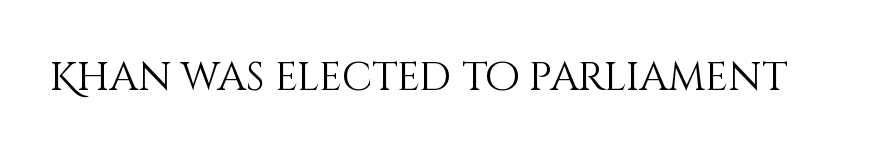
{"italic": "no", "bold": "no", "weight": "light", "width": "normal", "stroke_contrast": "medium", "x_height": "large", "monospaced": "no", "underline": "no", "letter_spacing": "normal", "letter_spacing_em": 0.0, "glyph_px": 40}
